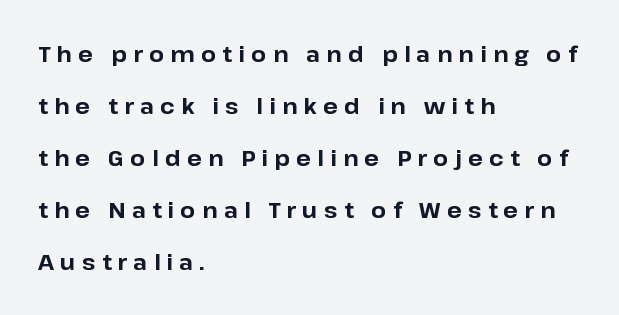
The specimen reads as upright at a glance. Alignment: flush left. Interline gaps are noticeably wide in this sample. Bold? Absolutely — the strokes are thick and heavy. Underlining? Definitely not there.
